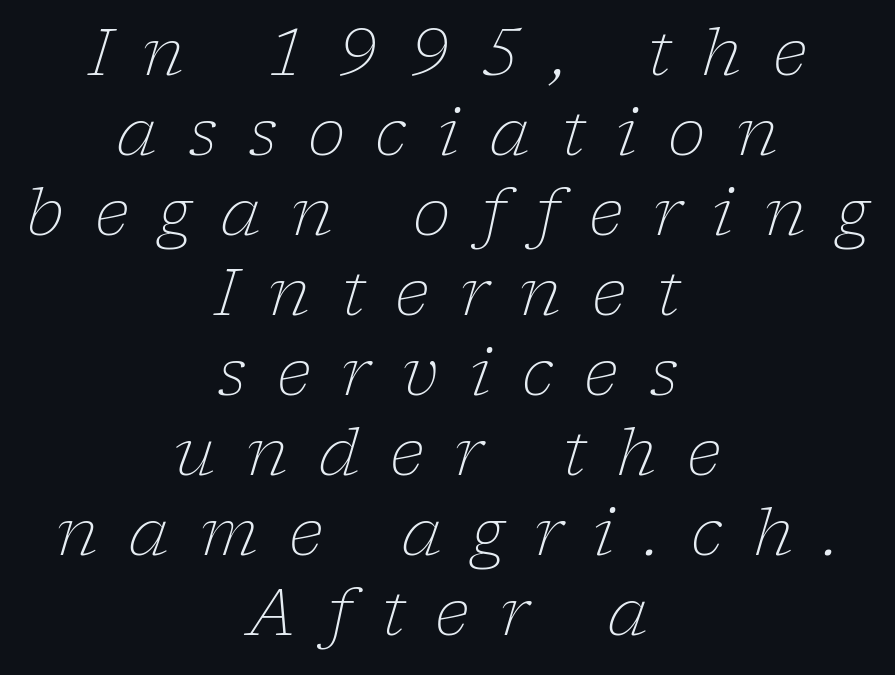
No heavy texture on the line: the type isn't bold. The face used here is proportionally spaced, like ordinary book or web type. Descender tails drop into unmarked territory. The typeface chosen for these lines features serifs. Evenly set lines give the paragraph a standard silhouette.
